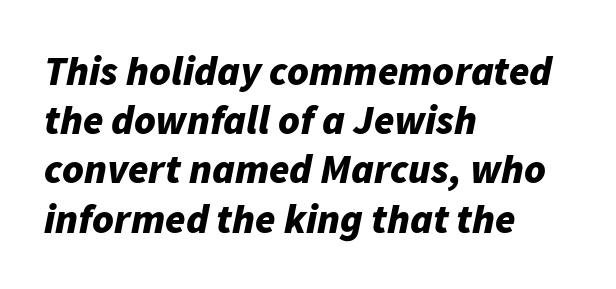
Q: Is the text bold? A: Yes.
Q: Is the text italic (slanted)? A: Yes, it leans right by about 11 degrees.
Q: Is the text underlined? A: No.
Q: How is the paragraph aligned? A: Left-aligned.
Q: Is the spacing between letters normal or unusually wide? A: Normal.
Q: Width (condensed, normal, or wide)? A: Normal.
Q: Stroke contrast? A: Low.
Q: x-height? A: Medium.
Q: Monospaced? A: No.
